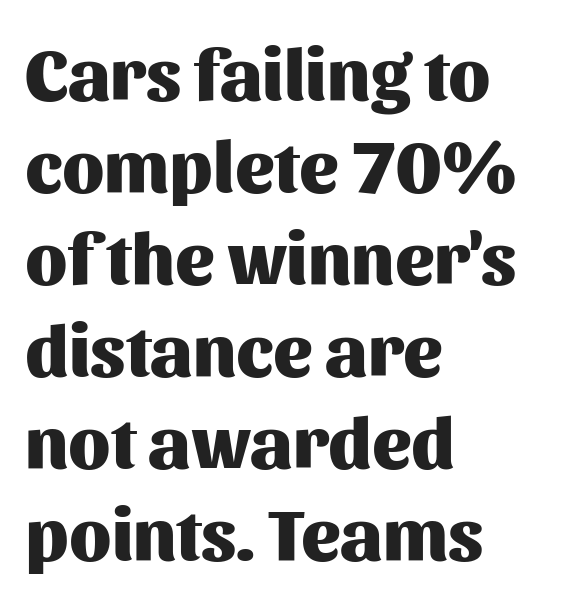
Is there much room between lines? A standard amount, neither cramped nor airy. One-word summary of the alignment: left. Each word holds together tightly as a unit, with standard inter-letter gaps. The rendering uses a bold face; every stroke is thick and dark. It's the straight-up-and-down kind of type. Looks like regular typesetting: each glyph gets only the width it needs.
